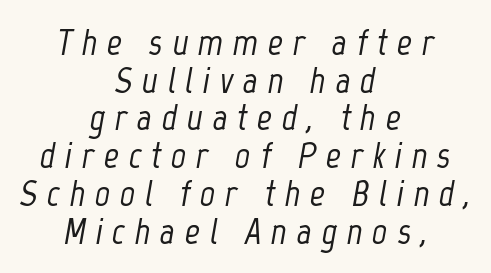
Q: Is the text italic (slanted)? A: Yes, it leans right by about 12 degrees.
Q: Is the text underlined? A: No.
Q: How is the paragraph aligned? A: Centered.
Q: Is the spacing between letters normal or unusually wide? A: Unusually wide.
Q: Is the spacing between lines tight, normal or loose? A: Tight.
Q: Width (condensed, normal, or wide)? A: Condensed.
Q: Stroke contrast? A: Low.
Q: x-height? A: Medium.
Q: Monospaced? A: No.
